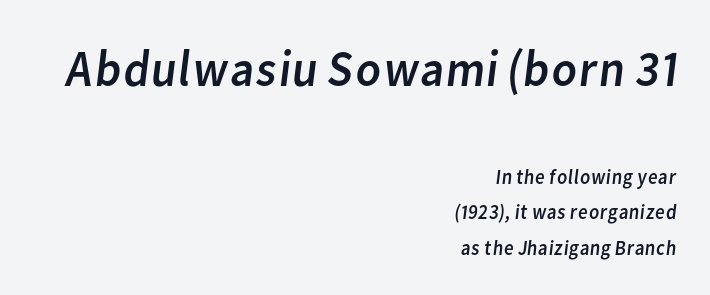
{"serif": "no", "bold": "no", "weight": "regular", "width": "normal", "stroke_contrast": "low", "x_height": "medium", "monospaced": "no", "underline": "no", "align": "right", "line_spacing": "normal", "line_spacing_ratio": 1.68, "letter_spacing": "normal", "letter_spacing_em": 0.0, "larger_block": "first", "size_ratio": 2.48, "glyph_px": 52}
